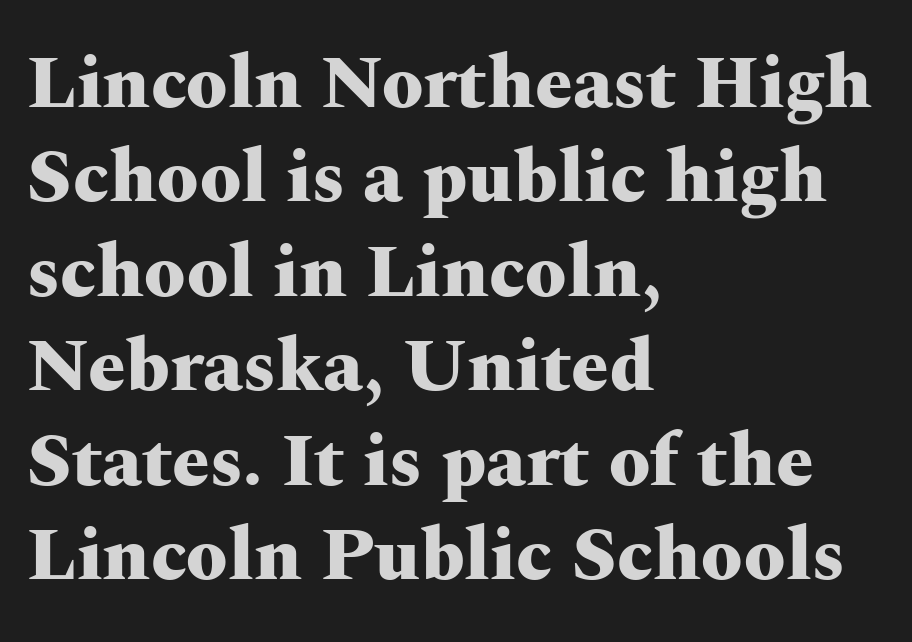
The image shows 75 px heavy, wide serif type, upright; set left-aligned, normal line spacing (1.26x), normal letter spacing, not underlined; medium stroke contrast and a medium x-height.
